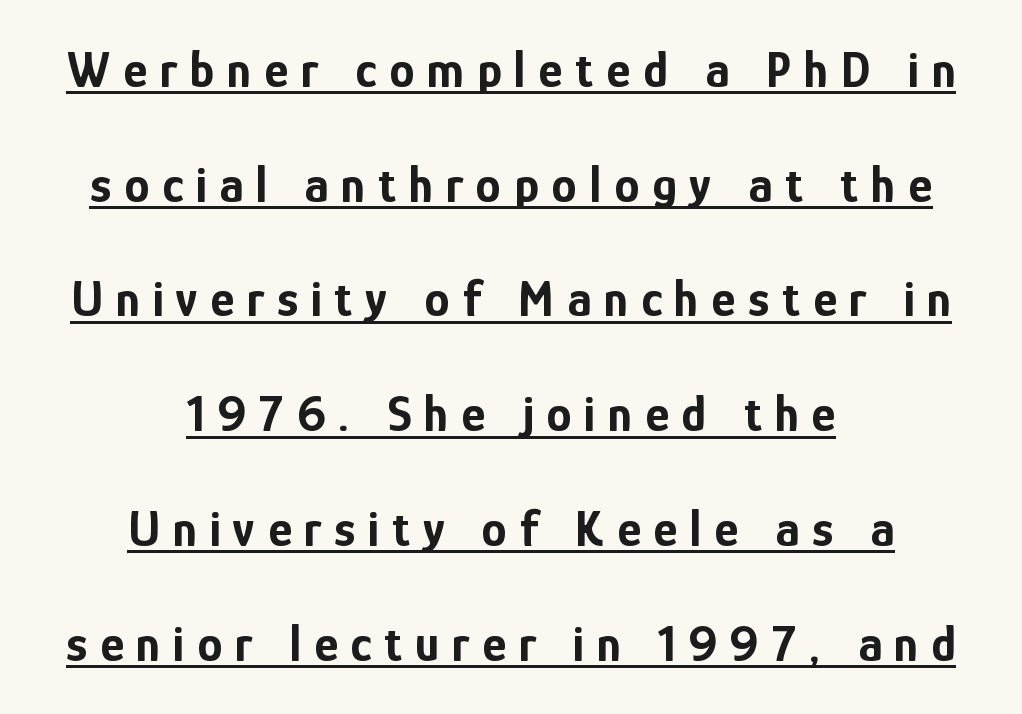
Q: Is the text bold? A: Yes.
Q: Is the text italic (slanted)? A: No, it is upright.
Q: Is the typeface a serif or a sans-serif typeface? A: Sans-serif.
Q: Is the text underlined? A: Yes.
Q: How is the paragraph aligned? A: Centered.
Q: Is the spacing between letters normal or unusually wide? A: Unusually wide.
Q: Is the spacing between lines tight, normal or loose? A: Loose.
Q: Width (condensed, normal, or wide)? A: Condensed.
Q: Stroke contrast? A: Low.
Q: x-height? A: Medium.
Q: Monospaced? A: No.
